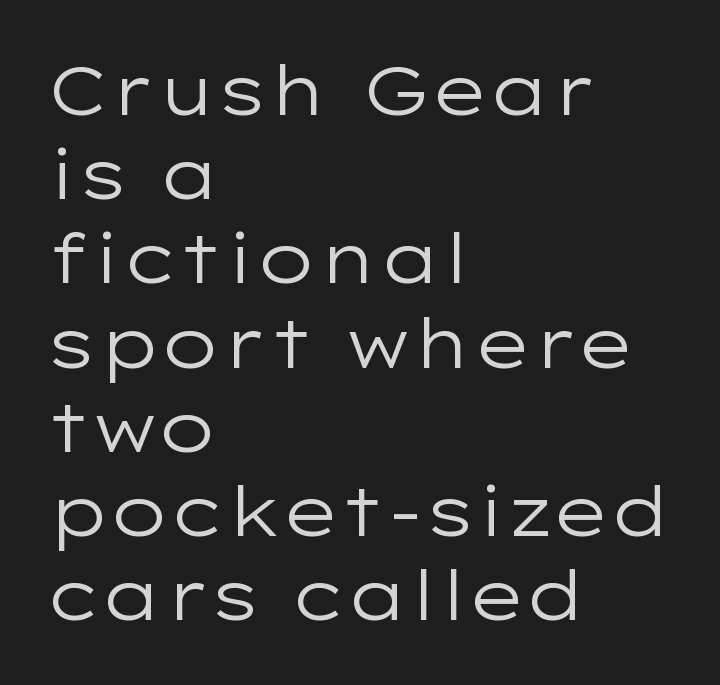
{"serif": "no", "italic": "no", "bold": "no", "weight": "regular", "width": "wide", "stroke_contrast": "low", "x_height": "medium", "monospaced": "no", "underline": "no", "align": "left", "line_spacing_ratio": 1.22, "letter_spacing": "normal", "letter_spacing_em": 0.0, "glyph_px": 69}
